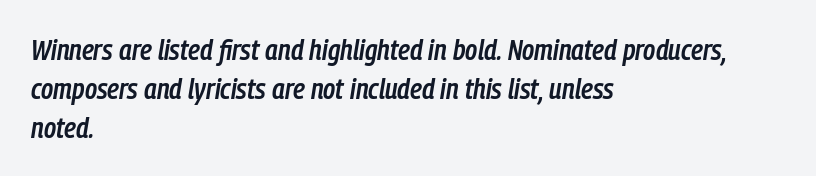
{"italic": "yes", "lean": "right", "slant_degrees": 9, "bold": "semi", "weight": "semibold", "width": "condensed", "stroke_contrast": "low", "x_height": "medium", "monospaced": "no", "underline": "no", "align": "left", "line_spacing": "normal", "line_spacing_ratio": 1.34, "letter_spacing": "normal", "letter_spacing_em": 0.0, "glyph_px": 29}
